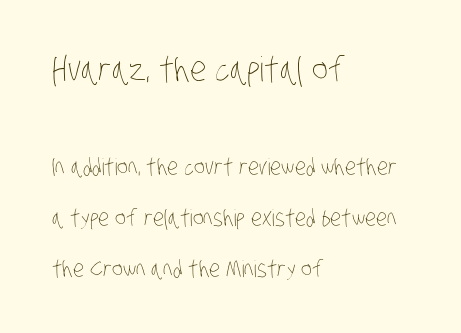
The image shows 34 px thin, condensed type; set left-aligned, loose line spacing (2.22x), normal letter spacing, not underlined; the first (top) block is 1.48x larger; low stroke contrast and a large x-height.
